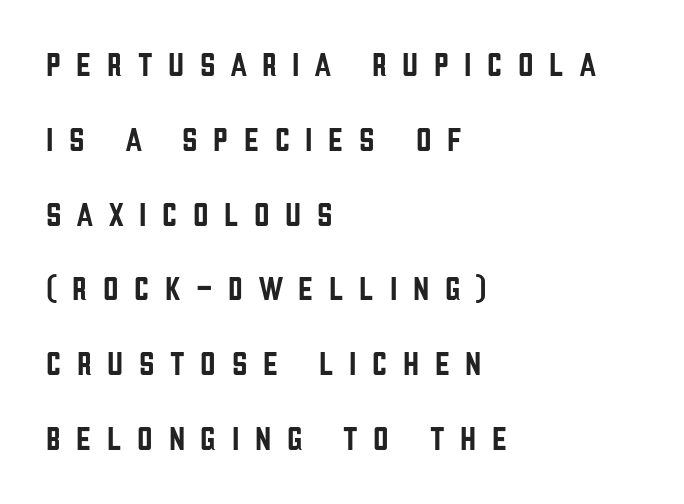
The image shows 34 px condensed sans-serif type, upright; set left-aligned, loose line spacing (2.2x), unusually wide letter spacing (+0.46 em), not underlined; low stroke contrast and a large x-height.
